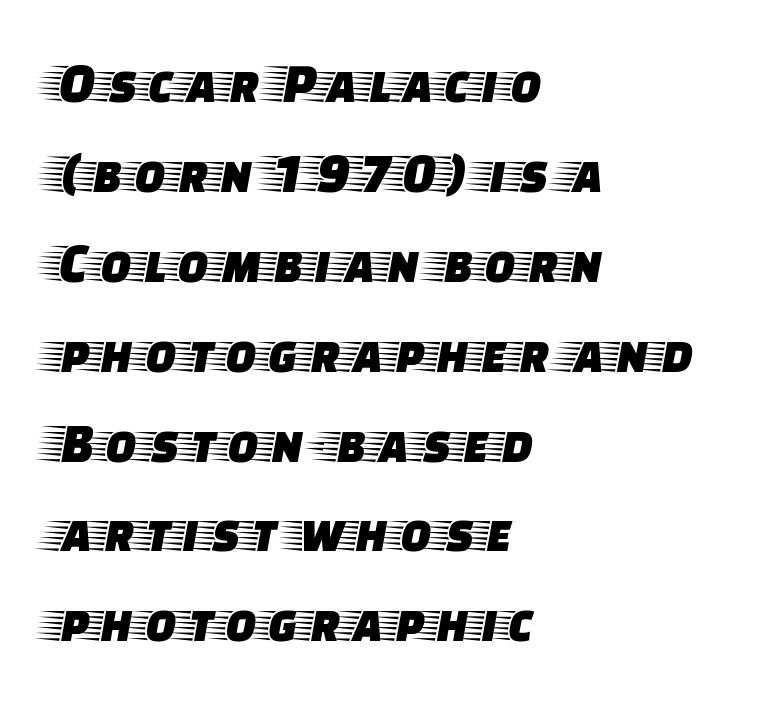
Q: Is the text italic (slanted)? A: Yes.
Q: Is the typeface a serif or a sans-serif typeface? A: Serif.
Q: Is the text underlined? A: No.
Q: How is the paragraph aligned? A: Left-aligned.
Q: Is the spacing between letters normal or unusually wide? A: Normal.
Q: Is the spacing between lines tight, normal or loose? A: Normal.
Q: Width (condensed, normal, or wide)? A: Wide.
Q: Stroke contrast? A: Low.
Q: x-height? A: Large.
Q: Monospaced? A: No.
